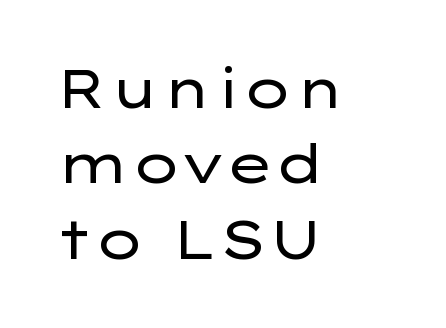
The image shows 53 px regular-weight, wide sans-serif type, upright; set left-aligned, normal line spacing (1.42x), normal letter spacing, not underlined; low stroke contrast and a medium x-height.
